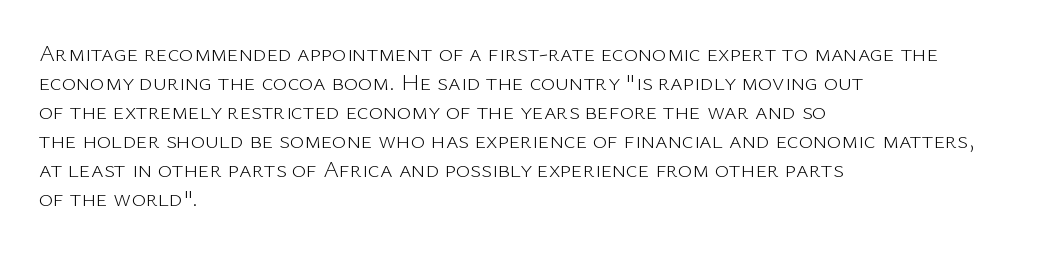
Q: Is the text bold? A: No.
Q: Is the text italic (slanted)? A: No, it is upright.
Q: Is the text underlined? A: No.
Q: How is the paragraph aligned? A: Left-aligned.
Q: Is the spacing between letters normal or unusually wide? A: Normal.
